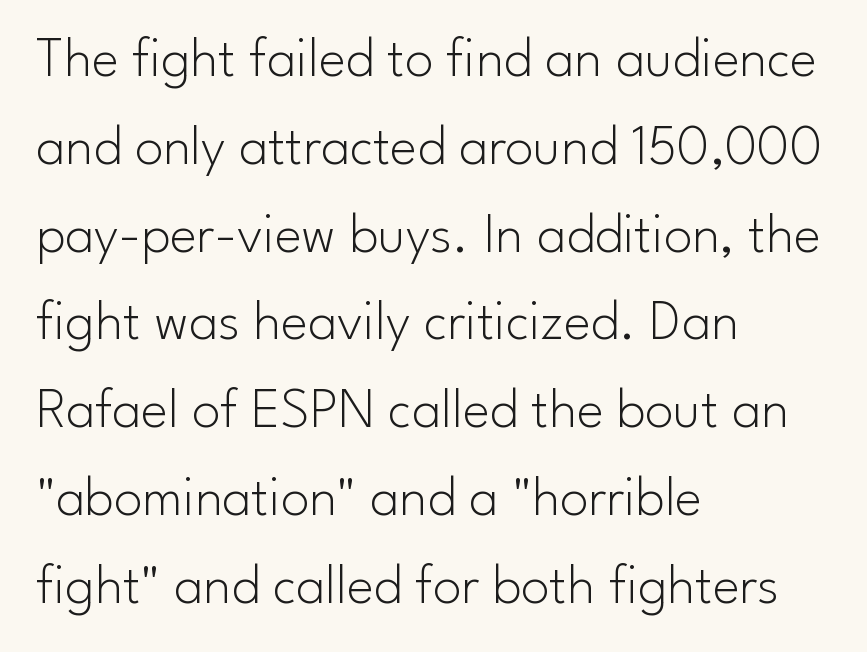
Q: Is the text bold? A: No.
Q: Is the text italic (slanted)? A: No, it is upright.
Q: Is the typeface a serif or a sans-serif typeface? A: Sans-serif.
Q: Is the text underlined? A: No.
Q: How is the paragraph aligned? A: Left-aligned.
Q: Is the spacing between letters normal or unusually wide? A: Normal.
Q: Is the spacing between lines tight, normal or loose? A: Normal.
Q: Width (condensed, normal, or wide)? A: Normal.
Q: Stroke contrast? A: Low.
Q: x-height? A: Small.
Q: Monospaced? A: No.
